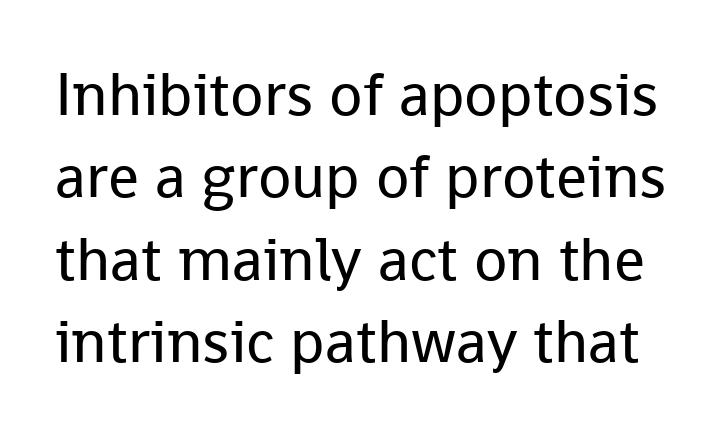
Q: Is the text bold? A: No.
Q: Is the text italic (slanted)? A: No, it is upright.
Q: Is the typeface a serif or a sans-serif typeface? A: Sans-serif.
Q: Is the text underlined? A: No.
Q: Is the spacing between letters normal or unusually wide? A: Normal.
Q: Is the spacing between lines tight, normal or loose? A: Normal.
Q: Width (condensed, normal, or wide)? A: Normal.
Q: Stroke contrast? A: Low.
Q: x-height? A: Medium.
Q: Monospaced? A: No.
